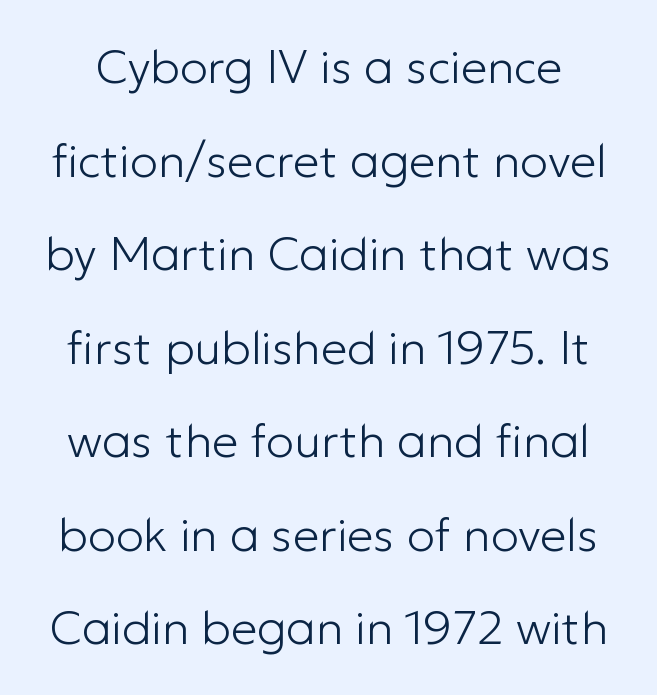
The image shows 47 px light sans-serif type, upright; set loose line spacing (1.99x), normal letter spacing, not underlined; low stroke contrast and a medium x-height.
